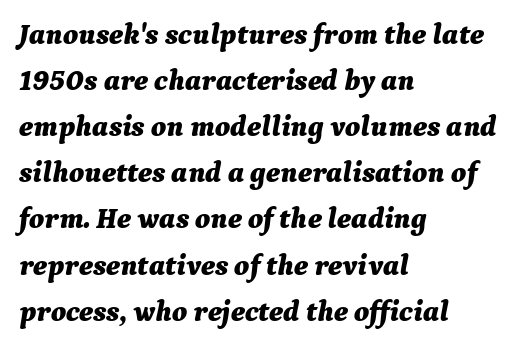
The image shows 29 px bold type, italic (leaning right); set left-aligned, normal line spacing (1.59x), normal letter spacing, not underlined; medium stroke contrast and a medium x-height.
